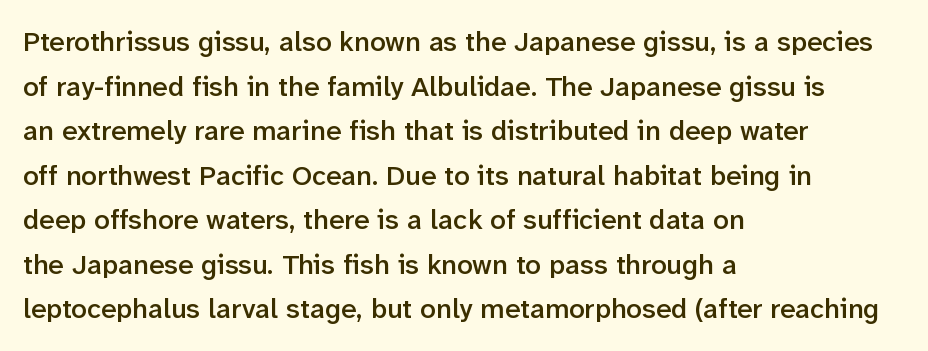
Proportional: the letters do not fall into vertical columns. The letters carry no serifs — their stems end cleanly without finishing strokes. The area under the type is left untouched. When letters stand straight like this, we call the style roman or upright. Caption: multi-line text, flush left, ragged right.
